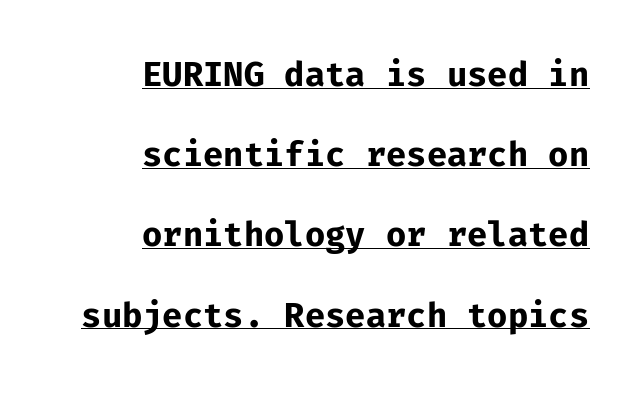
Q: Is the text bold? A: Yes.
Q: Is the text italic (slanted)? A: No, it is upright.
Q: Is the typeface a serif or a sans-serif typeface? A: Sans-serif.
Q: Is the text underlined? A: Yes.
Q: How is the paragraph aligned? A: Right-aligned.
Q: Is the spacing between letters normal or unusually wide? A: Normal.
Q: Is the spacing between lines tight, normal or loose? A: Loose.
Q: Width (condensed, normal, or wide)? A: Normal.
Q: Stroke contrast? A: Low.
Q: x-height? A: Medium.
Q: Monospaced? A: Yes.
